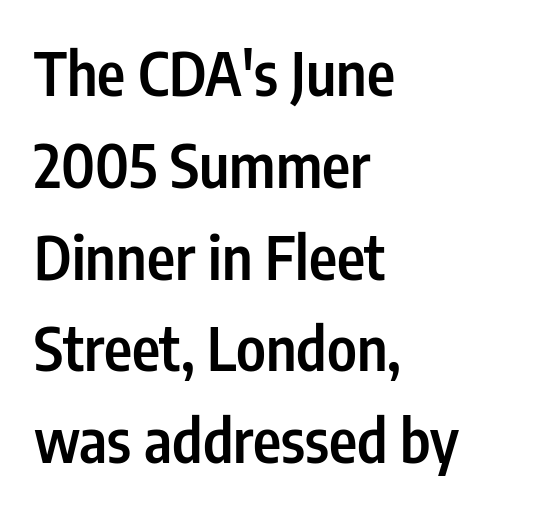
The image shows 60 px semibold, condensed sans-serif type, upright; set left-aligned, normal line spacing (1.53x), normal letter spacing, not underlined; low stroke contrast and a medium x-height.
